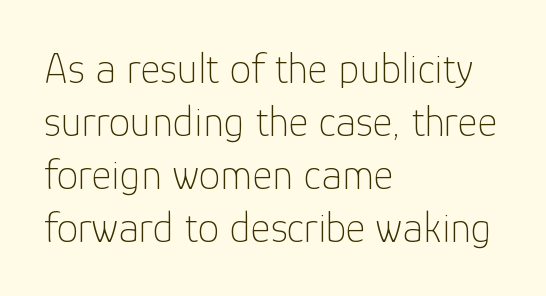
The image shows 43 px thin sans-serif type, upright; set left-aligned, line spacing 1.23x, normal letter spacing, not underlined; low stroke contrast and a medium x-height.
